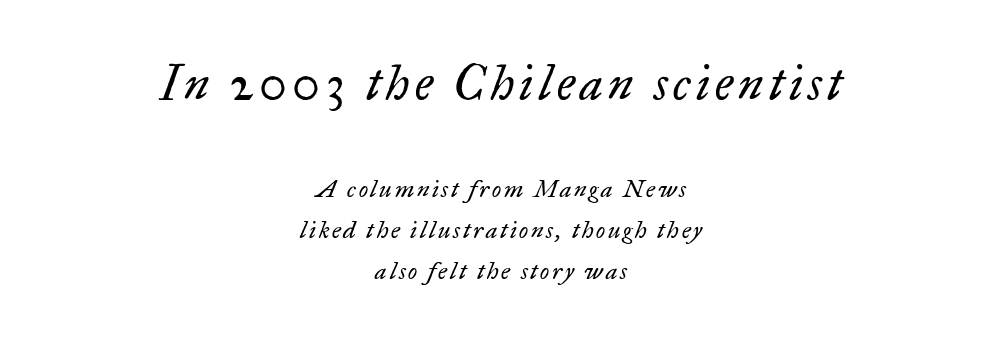
{"serif": "yes", "italic": "yes", "lean": "right", "slant_degrees": 17, "bold": "no", "weight": "regular", "width": "normal", "stroke_contrast": "low", "x_height": "small", "monospaced": "no", "underline": "no", "align": "center", "line_spacing": "normal", "line_spacing_ratio": 1.7, "larger_block": "first", "size_ratio": 2.0, "glyph_px": 48}
